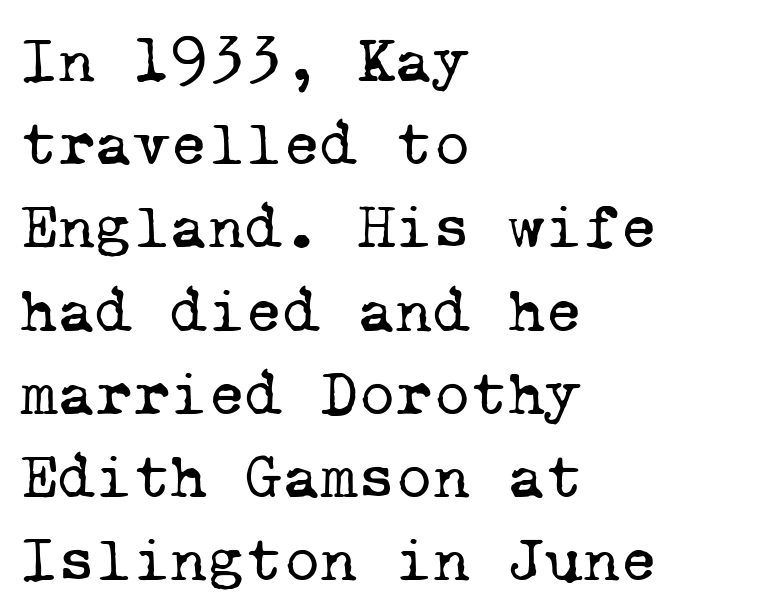
Weight: in the light-to-regular range. The baseline area is clear. Reading down the block, your eye returns to a fixed left position each line. Leading: standard. Glyph-to-glyph distance matches everyday printed text.
